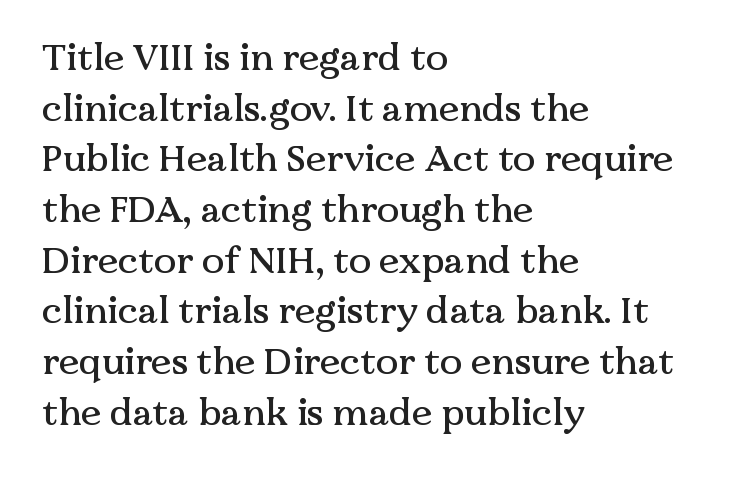
{"serif": "yes", "italic": "no", "width": "normal", "stroke_contrast": "medium", "x_height": "medium", "monospaced": "no", "underline": "no", "align": "left", "line_spacing": "normal", "line_spacing_ratio": 1.37, "letter_spacing": "normal", "letter_spacing_em": 0.0, "glyph_px": 37}
